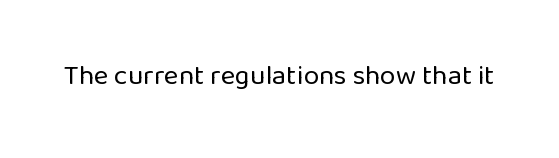
The image shows 28 px regular-weight sans-serif type, upright; set normal letter spacing, not underlined; low stroke contrast and a medium x-height.
